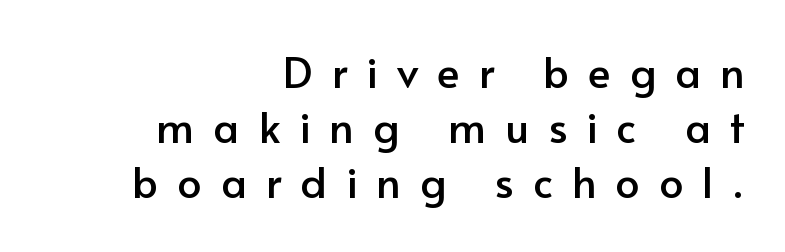
Q: Is the text italic (slanted)? A: No, it is upright.
Q: Is the typeface a serif or a sans-serif typeface? A: Sans-serif.
Q: Is the text underlined? A: No.
Q: How is the paragraph aligned? A: Right-aligned.
Q: Is the spacing between letters normal or unusually wide? A: Unusually wide.
Q: Is the spacing between lines tight, normal or loose? A: Normal.
Q: Width (condensed, normal, or wide)? A: Normal.
Q: Stroke contrast? A: Low.
Q: x-height? A: Small.
Q: Monospaced? A: No.
